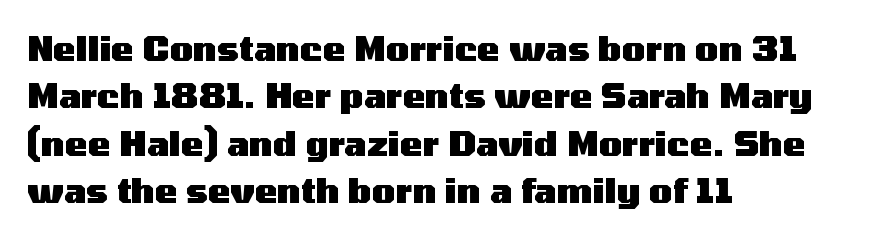
The image shows 34 px heavy, wide sans-serif type, upright; set left-aligned, normal line spacing (1.39x), normal letter spacing, not underlined; medium stroke contrast and a medium x-height.
